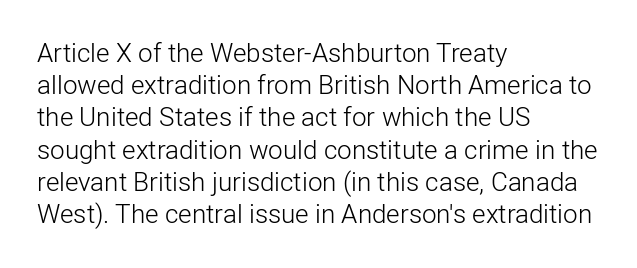
The image shows 26 px text type, upright; set left-aligned, line spacing 1.24x, normal letter spacing, not underlined.
